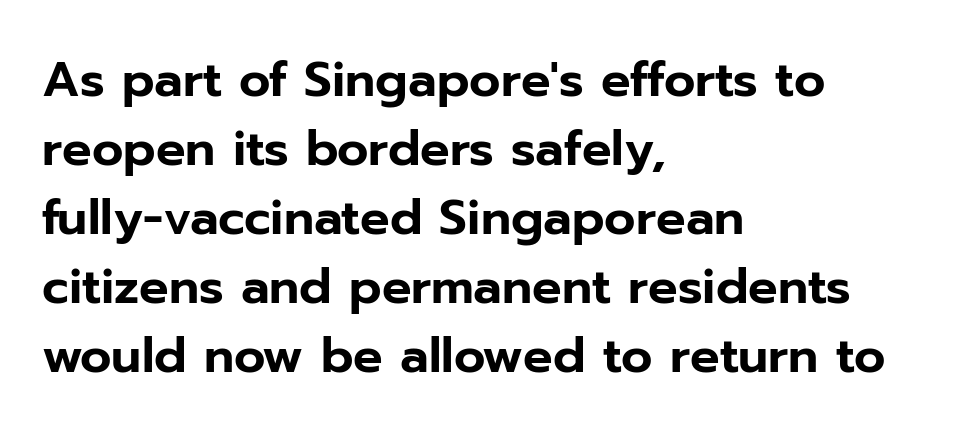
{"serif": "no", "italic": "no", "width": "normal", "stroke_contrast": "low", "x_height": "medium", "monospaced": "no", "underline": "no", "align": "left", "line_spacing": "normal", "line_spacing_ratio": 1.41, "letter_spacing": "normal", "letter_spacing_em": 0.0, "glyph_px": 49}
